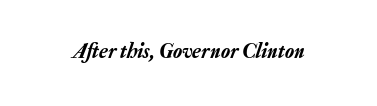
The image shows 21 px text type, italic (leaning right); set normal letter spacing, not underlined.
